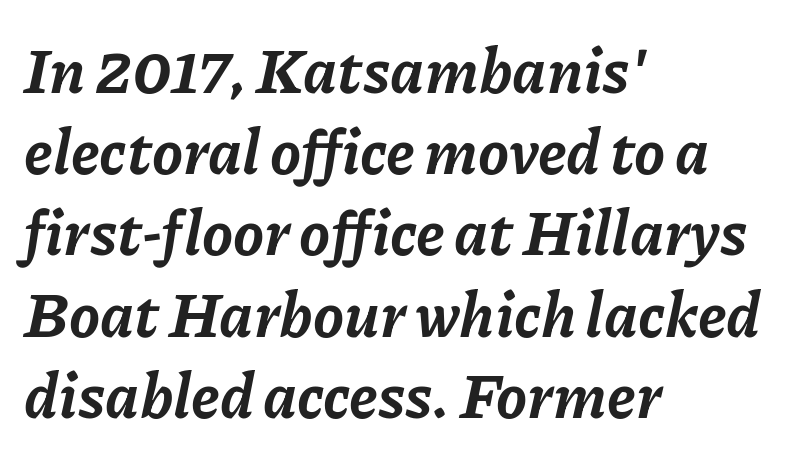
{"italic": "yes", "lean": "right", "slant_degrees": 11, "bold": "yes", "weight": "bold", "width": "normal", "stroke_contrast": "low", "x_height": "medium", "monospaced": "no", "underline": "no", "align": "left", "line_spacing": "normal", "line_spacing_ratio": 1.31, "letter_spacing": "normal", "letter_spacing_em": 0.0, "glyph_px": 62}
